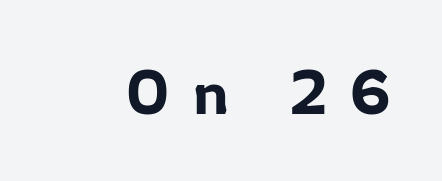
{"serif": "no", "italic": "no", "width": "normal", "stroke_contrast": "low", "x_height": "medium", "monospaced": "no", "underline": "no", "letter_spacing": "wide", "letter_spacing_em": 0.37, "glyph_px": 63}
